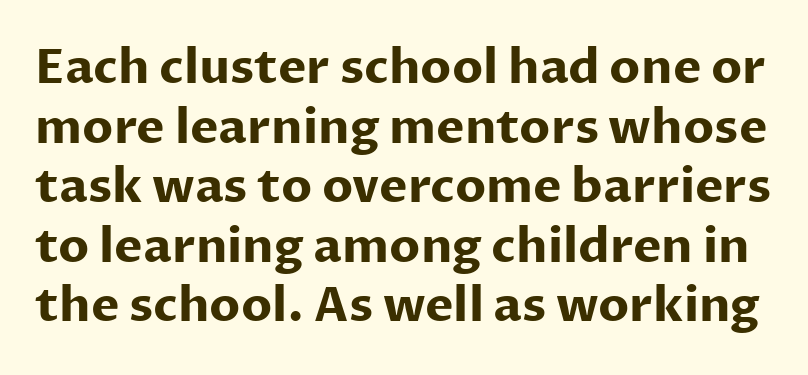
The image shows 48 px bold sans-serif type, upright; set line spacing 1.24x, normal letter spacing, not underlined; low stroke contrast and a medium x-height.
